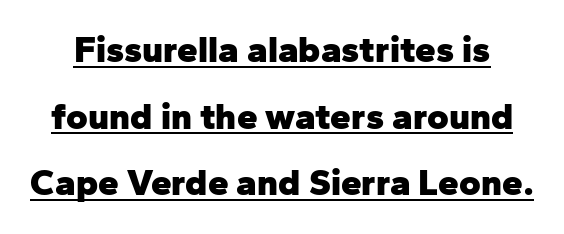
Q: Is the text bold? A: Yes.
Q: Is the text italic (slanted)? A: No, it is upright.
Q: Is the typeface a serif or a sans-serif typeface? A: Sans-serif.
Q: Is the text underlined? A: Yes.
Q: Is the spacing between letters normal or unusually wide? A: Normal.
Q: Width (condensed, normal, or wide)? A: Normal.
Q: Stroke contrast? A: Low.
Q: x-height? A: Medium.
Q: Monospaced? A: No.
